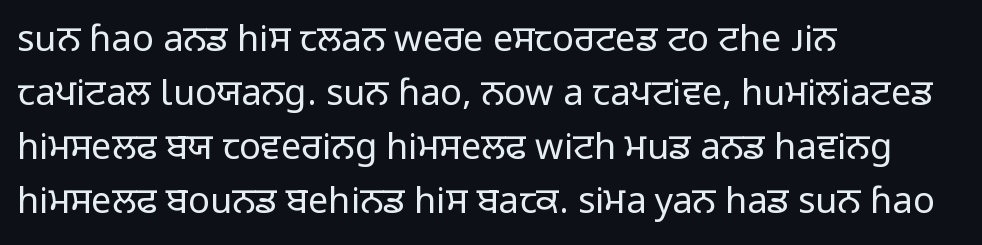
The image shows 36 px regular-weight sans-serif type, upright; set left-aligned, normal line spacing (1.5x), normal letter spacing, not underlined; low stroke contrast and a medium x-height.
